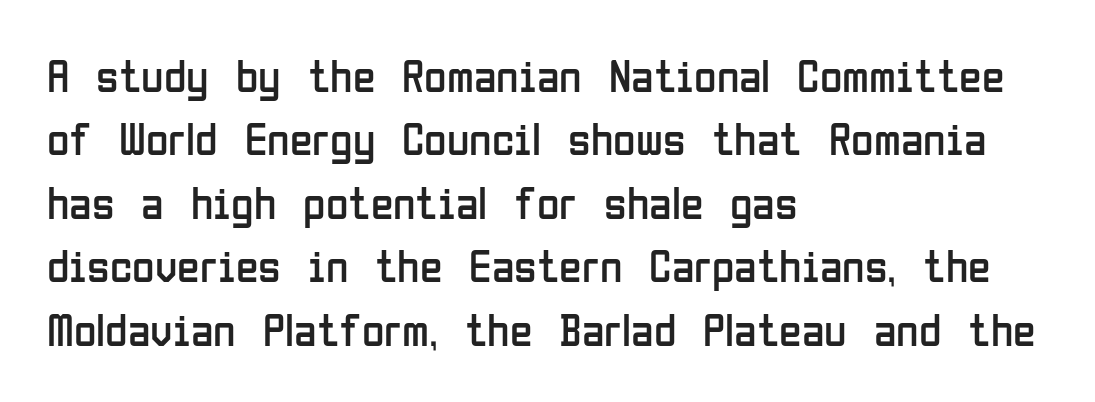
Q: Is the text bold? A: No.
Q: Is the text italic (slanted)? A: No, it is upright.
Q: Is the typeface a serif or a sans-serif typeface? A: Sans-serif.
Q: Is the text underlined? A: No.
Q: How is the paragraph aligned? A: Left-aligned.
Q: Is the spacing between letters normal or unusually wide? A: Normal.
Q: Is the spacing between lines tight, normal or loose? A: Normal.
Q: Width (condensed, normal, or wide)? A: Condensed.
Q: Stroke contrast? A: Low.
Q: x-height? A: Medium.
Q: Monospaced? A: No.
